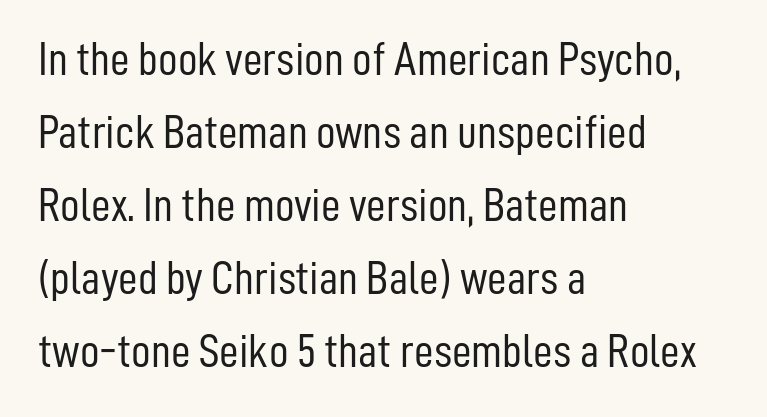
Q: Is the text bold? A: No.
Q: Is the text italic (slanted)? A: No, it is upright.
Q: Is the typeface a serif or a sans-serif typeface? A: Sans-serif.
Q: Is the text underlined? A: No.
Q: How is the paragraph aligned? A: Left-aligned.
Q: Is the spacing between letters normal or unusually wide? A: Normal.
Q: Is the spacing between lines tight, normal or loose? A: Normal.
Q: Width (condensed, normal, or wide)? A: Condensed.
Q: Stroke contrast? A: Low.
Q: x-height? A: Medium.
Q: Monospaced? A: No.
